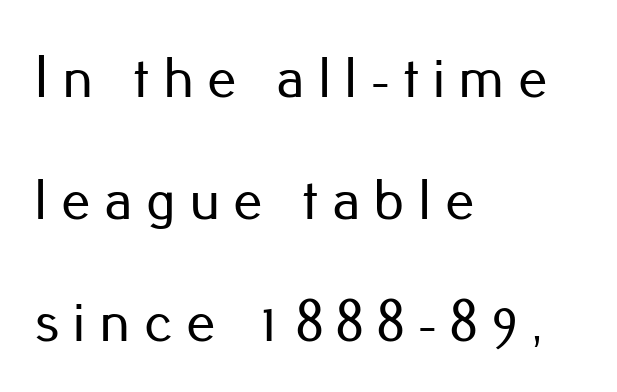
The image shows 59 px sans-serif type, upright; set left-aligned, loose line spacing (2.07x), unusually wide letter spacing (+0.23 em), not underlined; low stroke contrast and a small x-height.
